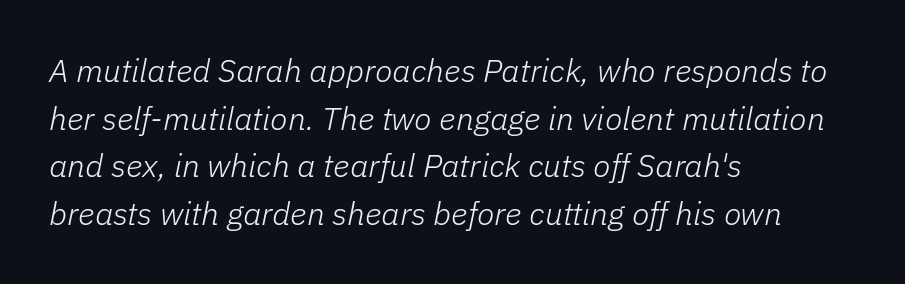
Horizontal alignment here is leftward, the default for most running prose. Horizontal bands of white between lines are of average thickness. A bare baseline throughout the passage. The letters advance in unequal steps, a hallmark of proportional type.
